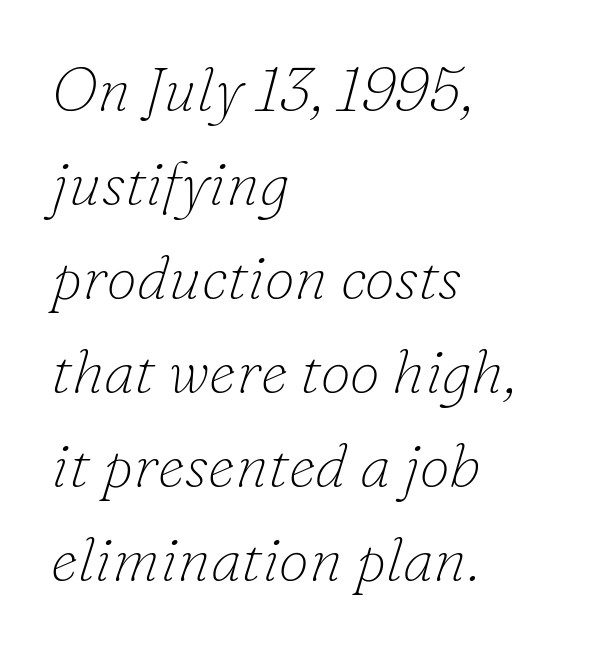
This rendering leaves character spacing at its baseline value. Only glyphs here, with clear space below each row. The specimen reads as italic at a glance. Line starts are locked; line ends wander.
